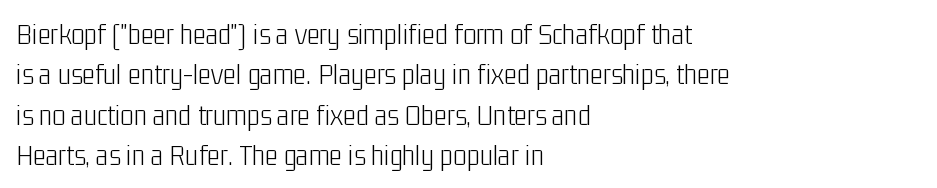
Q: Is the text bold? A: No.
Q: Is the text italic (slanted)? A: No, it is upright.
Q: Is the typeface a serif or a sans-serif typeface? A: Sans-serif.
Q: Is the text underlined? A: No.
Q: How is the paragraph aligned? A: Left-aligned.
Q: Is the spacing between letters normal or unusually wide? A: Normal.
Q: Is the spacing between lines tight, normal or loose? A: Normal.
Q: Width (condensed, normal, or wide)? A: Condensed.
Q: Stroke contrast? A: Low.
Q: x-height? A: Medium.
Q: Monospaced? A: No.
